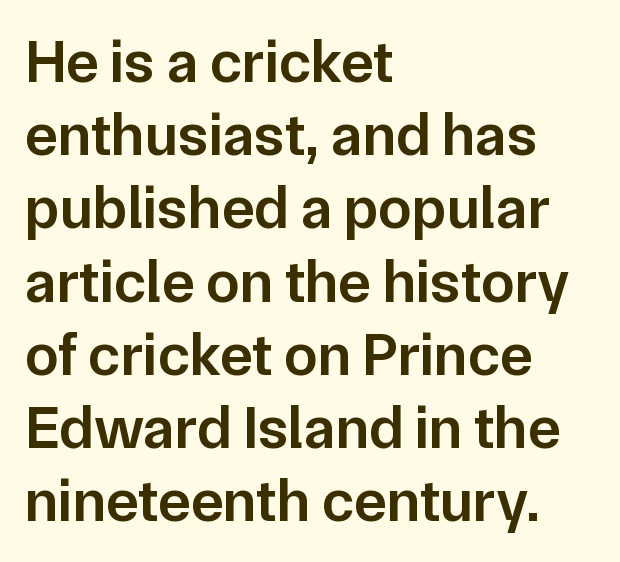
{"serif": "no", "italic": "no", "bold": "semi", "weight": "semibold", "width": "normal", "stroke_contrast": "low", "x_height": "medium", "monospaced": "no", "underline": "no", "align": "left", "line_spacing_ratio": 1.2, "letter_spacing": "normal", "letter_spacing_em": 0.0, "glyph_px": 61}
